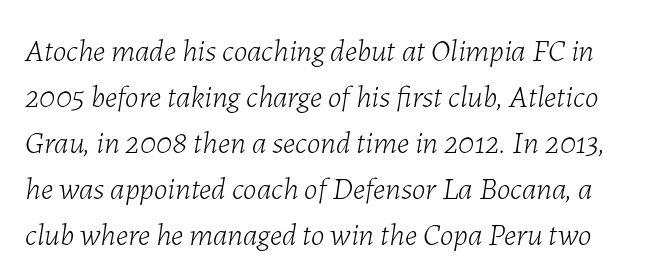
The image shows 31 px light type, italic (leaning right); set normal line spacing (1.48x), normal letter spacing, not underlined; low stroke contrast and a medium x-height.
